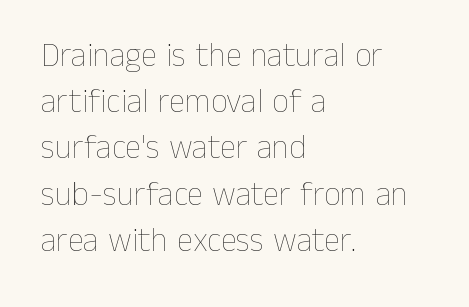
Q: Is the text bold? A: No.
Q: Is the text italic (slanted)? A: No, it is upright.
Q: Is the text underlined? A: No.
Q: How is the paragraph aligned? A: Left-aligned.
Q: Is the spacing between letters normal or unusually wide? A: Normal.
Q: Is the spacing between lines tight, normal or loose? A: Normal.
Q: Width (condensed, normal, or wide)? A: Normal.
Q: Stroke contrast? A: Low.
Q: x-height? A: Medium.
Q: Monospaced? A: No.
